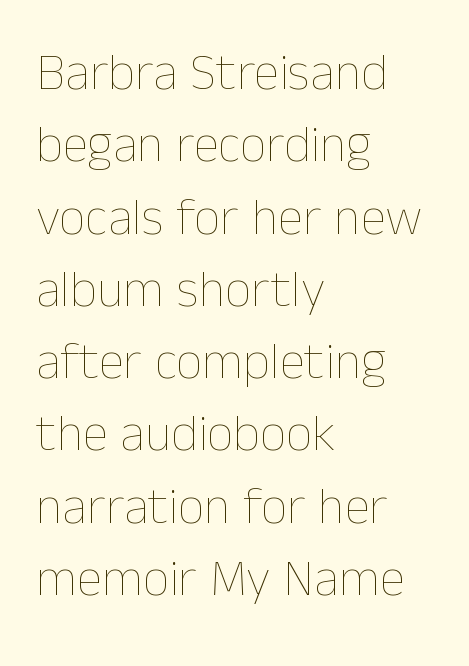
Q: Is the text bold? A: No.
Q: Is the text italic (slanted)? A: No, it is upright.
Q: Is the text underlined? A: No.
Q: How is the paragraph aligned? A: Left-aligned.
Q: Is the spacing between letters normal or unusually wide? A: Normal.
Q: Is the spacing between lines tight, normal or loose? A: Normal.
Q: Width (condensed, normal, or wide)? A: Normal.
Q: Stroke contrast? A: Low.
Q: x-height? A: Medium.
Q: Monospaced? A: No.
